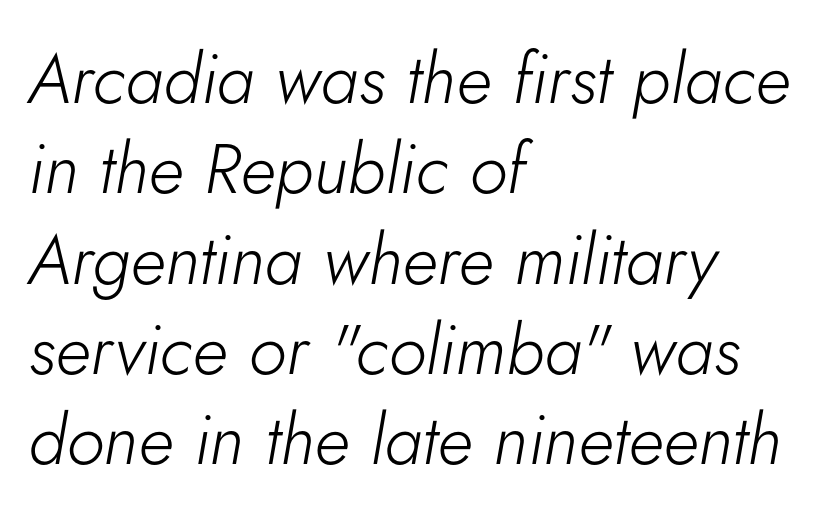
{"italic": "yes", "lean": "right", "slant_degrees": 5, "bold": "no", "weight": "light", "width": "normal", "stroke_contrast": "low", "x_height": "small", "monospaced": "no", "underline": "no", "align": "left", "line_spacing": "normal", "line_spacing_ratio": 1.29, "letter_spacing": "normal", "letter_spacing_em": 0.0, "glyph_px": 70}
